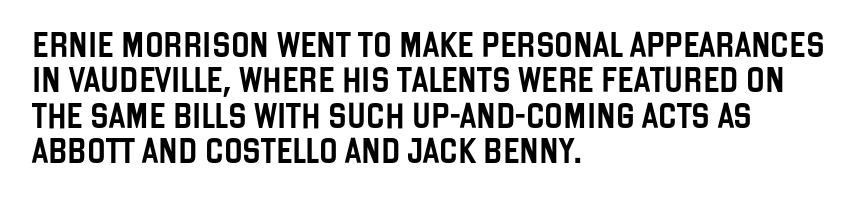
The line texture is even and compact thanks to regular tracking. Glance below the letters and you will spot only blank space. It's the straight-up-and-down kind of type. Each line starts at the same left margin while the right side varies. Reading down the column, the eye jumps a familiar distance to each next line.
